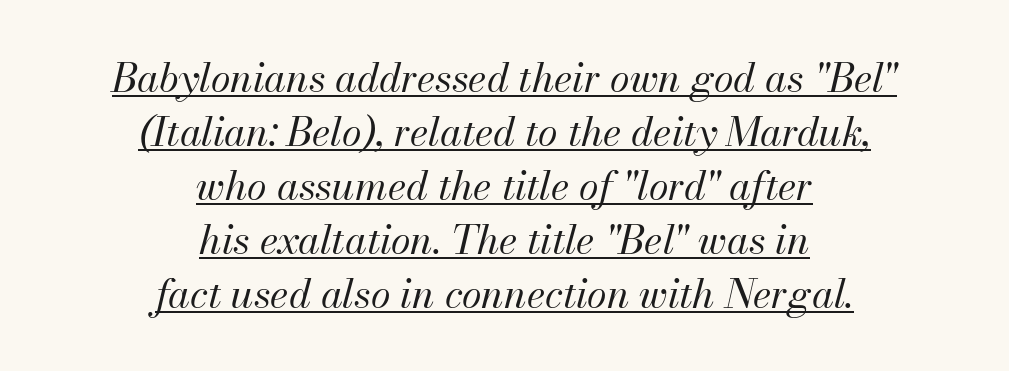
{"italic": "yes", "lean": "right", "slant_degrees": 13, "bold": "no", "weight": "regular", "width": "normal", "stroke_contrast": "medium", "x_height": "small", "monospaced": "no", "underline": "yes", "align": "center", "line_spacing": "normal", "line_spacing_ratio": 1.35, "letter_spacing": "normal", "letter_spacing_em": 0.0, "glyph_px": 40}
